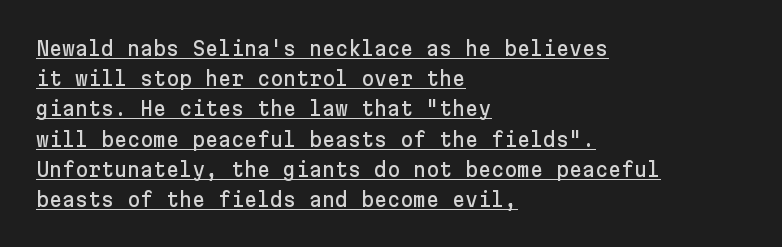
Q: Is the text italic (slanted)? A: No, it is upright.
Q: Is the text underlined? A: Yes.
Q: How is the paragraph aligned? A: Left-aligned.
Q: Is the spacing between letters normal or unusually wide? A: Normal.
Q: Is the spacing between lines tight, normal or loose? A: Normal.
